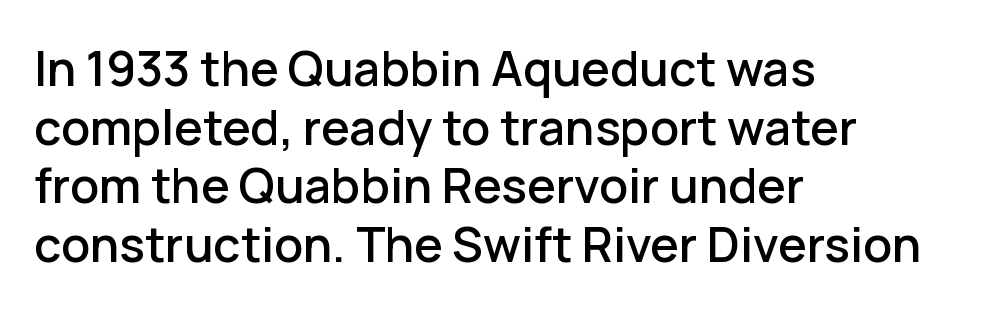
The image shows 48 px sans-serif type, upright; set left-aligned, line spacing 1.22x, normal letter spacing, not underlined; low stroke contrast and a medium x-height.
